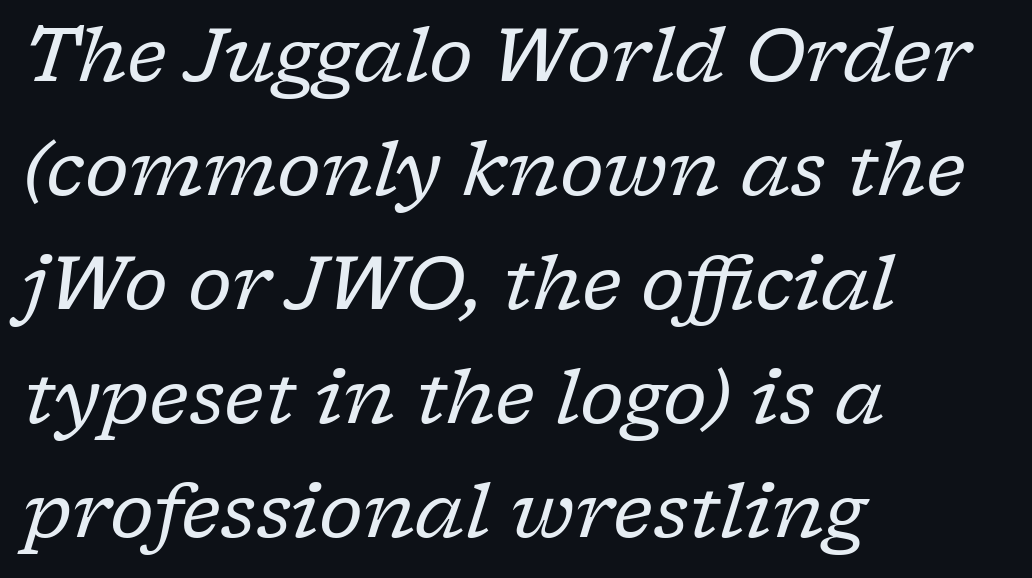
Q: Is the text bold? A: No.
Q: Is the text italic (slanted)? A: Yes, it leans right by about 17 degrees.
Q: Is the typeface a serif or a sans-serif typeface? A: Serif.
Q: Is the text underlined? A: No.
Q: How is the paragraph aligned? A: Left-aligned.
Q: Is the spacing between letters normal or unusually wide? A: Normal.
Q: Is the spacing between lines tight, normal or loose? A: Normal.
Q: Width (condensed, normal, or wide)? A: Normal.
Q: Stroke contrast? A: Low.
Q: x-height? A: Medium.
Q: Monospaced? A: No.
